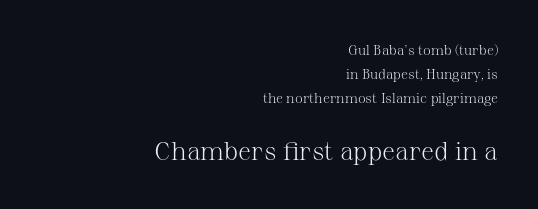
Weight: in the light-to-regular range. The type sits square on the baseline with zero lean. Words appear dense and cohesive because spacing is normal. The lower block of text is set noticeably larger than the block above it.
